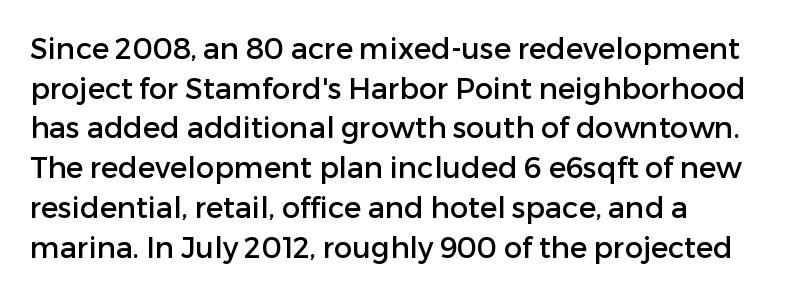
Q: Is the text italic (slanted)? A: No, it is upright.
Q: Is the typeface a serif or a sans-serif typeface? A: Sans-serif.
Q: Is the text underlined? A: No.
Q: How is the paragraph aligned? A: Left-aligned.
Q: Is the spacing between letters normal or unusually wide? A: Normal.
Q: Is the spacing between lines tight, normal or loose? A: Normal.
Q: Width (condensed, normal, or wide)? A: Normal.
Q: Stroke contrast? A: Low.
Q: x-height? A: Medium.
Q: Monospaced? A: No.
